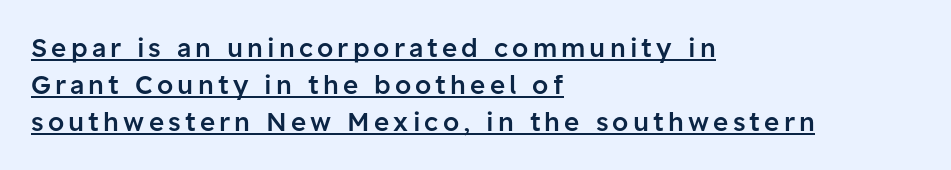
Q: Is the text bold? A: Semi-bold.
Q: Is the text italic (slanted)? A: No, it is upright.
Q: Is the text underlined? A: Yes.
Q: How is the paragraph aligned? A: Left-aligned.
Q: Is the spacing between lines tight, normal or loose? A: Normal.
